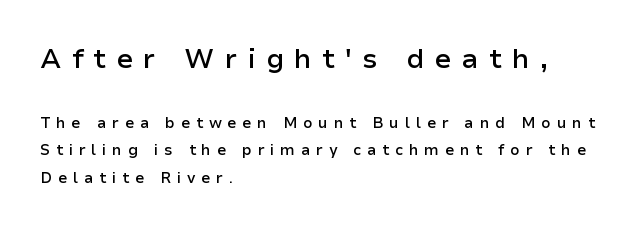
The foot of each line stays bare and open. The rag falls on the right side of this text block. The letters in the upper block stand taller than those in the block below. Style check: upright.
